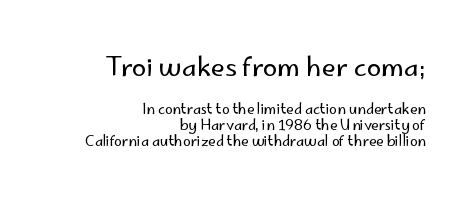
The image shows 26 px text type, upright; set right-aligned, tight line spacing (1.15x), normal letter spacing, not underlined; the first (top) block is 1.86x larger.
